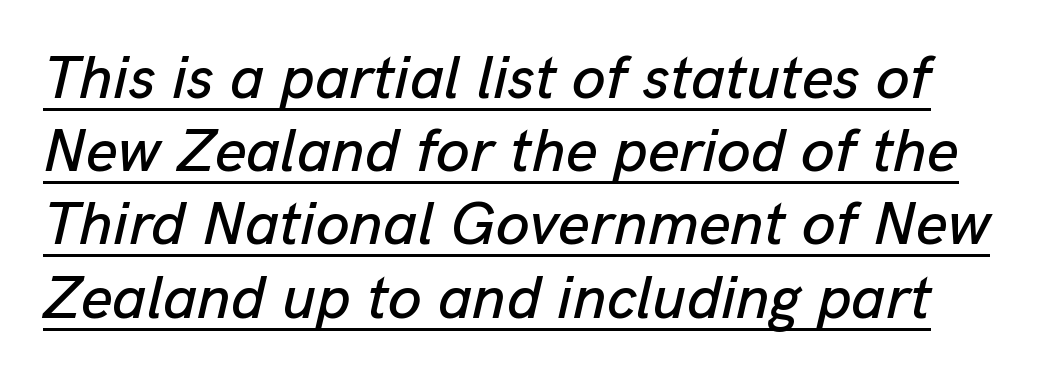
The image shows 61 px text type, italic (leaning right); set line spacing 1.2x, normal letter spacing, underlined; low stroke contrast and a medium x-height.
